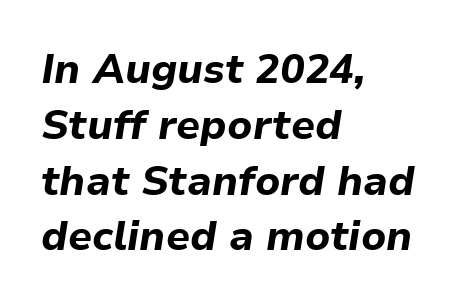
{"italic": "yes", "lean": "right", "slant_degrees": 9, "bold": "yes", "weight": "bold", "width": "normal", "stroke_contrast": "low", "x_height": "medium", "monospaced": "no", "underline": "no", "align": "left", "line_spacing": "normal", "line_spacing_ratio": 1.36, "letter_spacing": "normal", "letter_spacing_em": 0.0, "glyph_px": 41}
